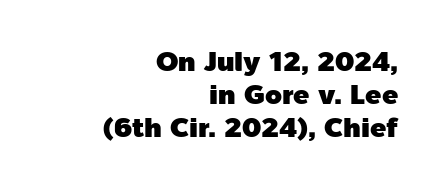
The specimen omits any rule beneath the text block's lines. Tall strokes in this sample are plumb rather than angled. Horizontally, the lines are justified to the trailing edge only. Short note: letters normally spaced.
